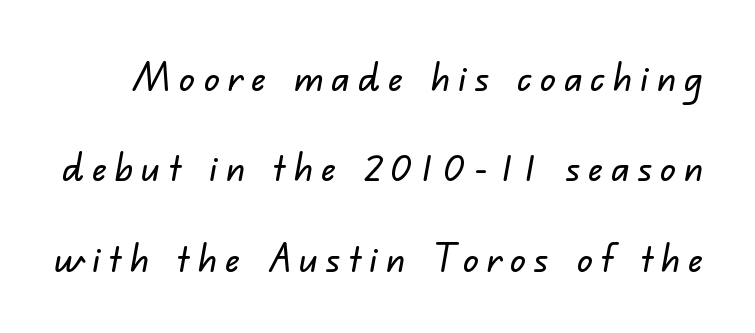
{"serif": "no", "width": "normal", "stroke_contrast": "low", "x_height": "small", "monospaced": "no", "underline": "no", "line_spacing": "loose", "line_spacing_ratio": 2.32, "letter_spacing": "wide", "letter_spacing_em": 0.21, "glyph_px": 39}
